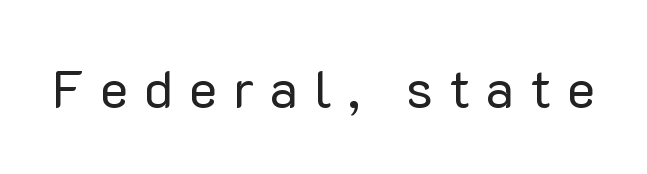
Tracking value appears strongly positive — letters spread wide. The face used here is proportionally spaced, like ordinary book or web type. The baseline area is clear. The passage shown is not bold in any degree. The letters stand upright; this is a roman face. Font category for this specimen: sans-serif.
